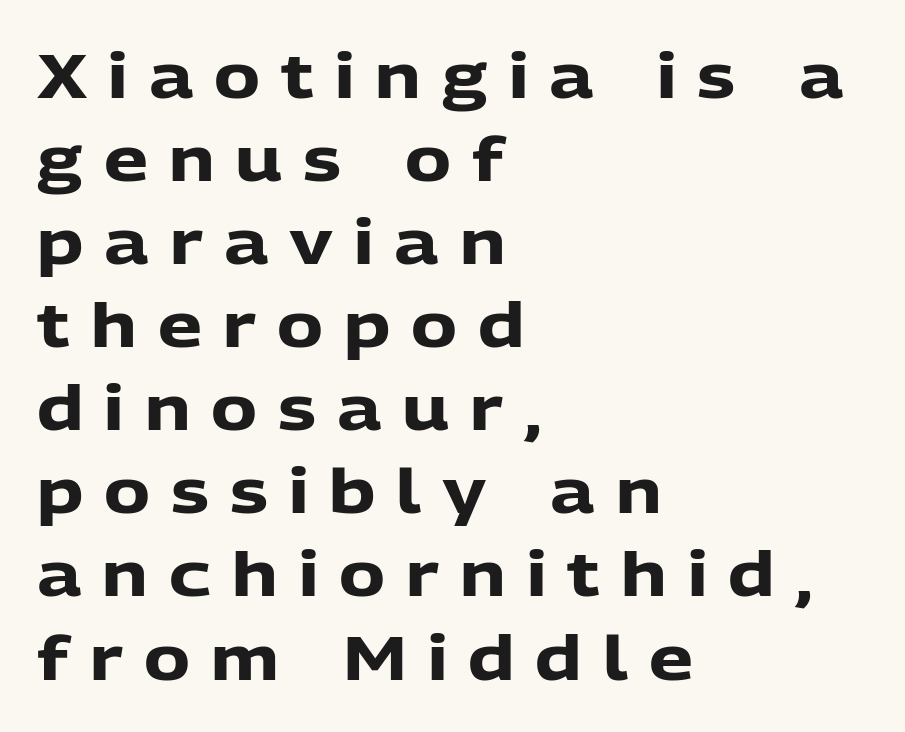
Q: Is the text bold? A: Yes.
Q: Is the text italic (slanted)? A: No, it is upright.
Q: Is the typeface a serif or a sans-serif typeface? A: Sans-serif.
Q: Is the text underlined? A: No.
Q: How is the paragraph aligned? A: Left-aligned.
Q: Is the spacing between letters normal or unusually wide? A: Unusually wide.
Q: Is the spacing between lines tight, normal or loose? A: Normal.
Q: Width (condensed, normal, or wide)? A: Normal.
Q: Stroke contrast? A: Low.
Q: x-height? A: Medium.
Q: Monospaced? A: No.
